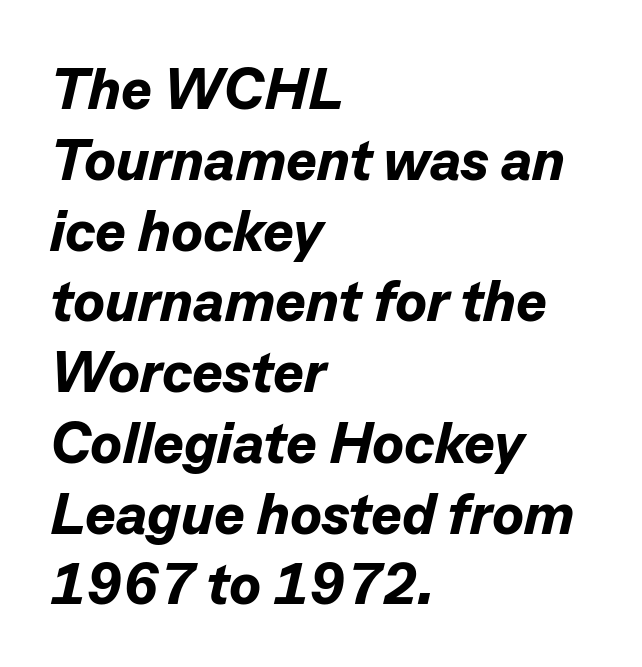
The image shows 58 px bold type, italic (leaning right); set left-aligned, line spacing 1.22x, normal letter spacing, not underlined; low stroke contrast and a medium x-height.
